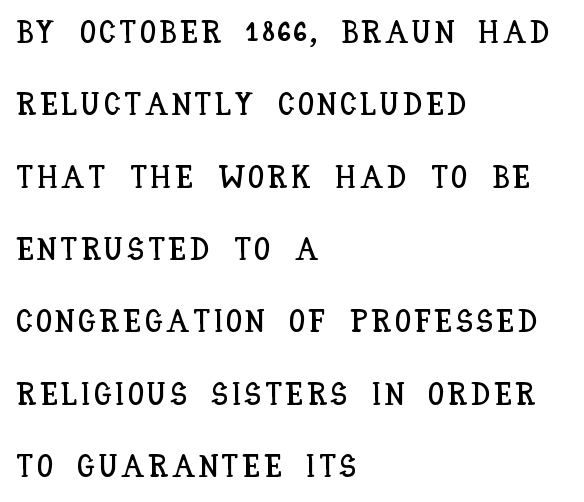
The image shows 32 px condensed type, upright; set left-aligned, loose line spacing (2.26x), not underlined; low stroke contrast and a large x-height.
